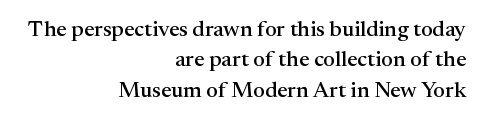
{"italic": "no", "underline": "no", "align": "right", "line_spacing": "normal", "line_spacing_ratio": 1.38, "letter_spacing": "normal", "letter_spacing_em": 0.0, "glyph_px": 22}
